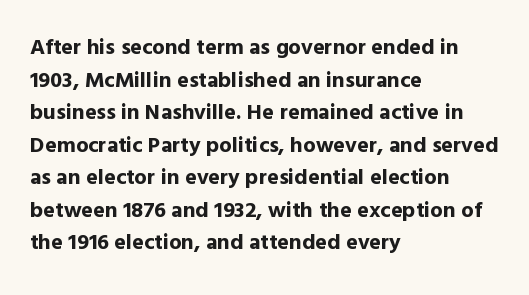
Q: Is the text bold? A: Yes.
Q: Is the text italic (slanted)? A: No, it is upright.
Q: Is the text underlined? A: No.
Q: How is the paragraph aligned? A: Left-aligned.
Q: Is the spacing between letters normal or unusually wide? A: Normal.
Q: Is the spacing between lines tight, normal or loose? A: Normal.
